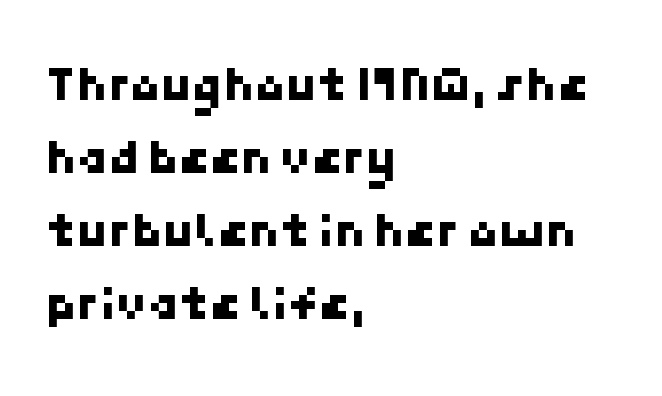
The image shows 50 px sans-serif type; set left-aligned, normal line spacing (1.46x), normal letter spacing, not underlined; low stroke contrast and a medium x-height.
